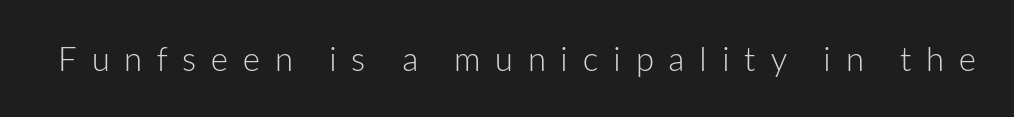
Grotesque or geometric, the face here clearly has no serifs. Each letter keeps its own natural width here, so spacing adapts to shape. Rendered with straight, roman letterforms. The foot of each line stays bare and open. The letters are spread apart with noticeably loose tracking. Letters have the restrained weight of plain body copy at most.
